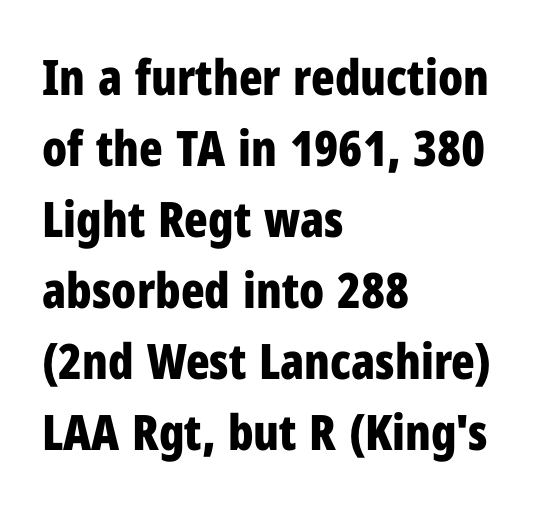
{"serif": "no", "italic": "no", "bold": "yes", "weight": "bold", "width": "condensed", "stroke_contrast": "low", "x_height": "medium", "monospaced": "no", "underline": "no", "align": "left", "line_spacing": "normal", "line_spacing_ratio": 1.45, "letter_spacing": "normal", "letter_spacing_em": 0.0, "glyph_px": 49}
